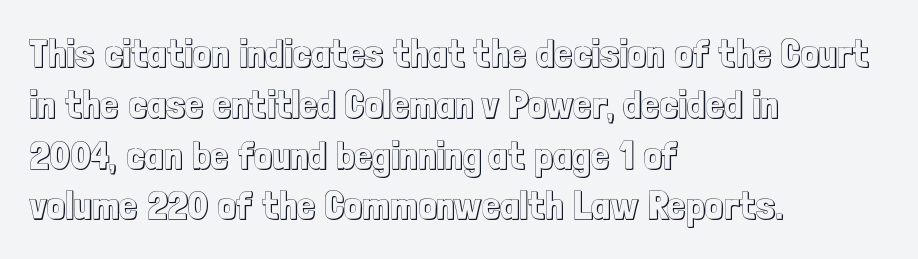
The image shows 40 px condensed type, upright; set left-aligned, normal line spacing (1.27x), normal letter spacing, not underlined; a medium x-height.
